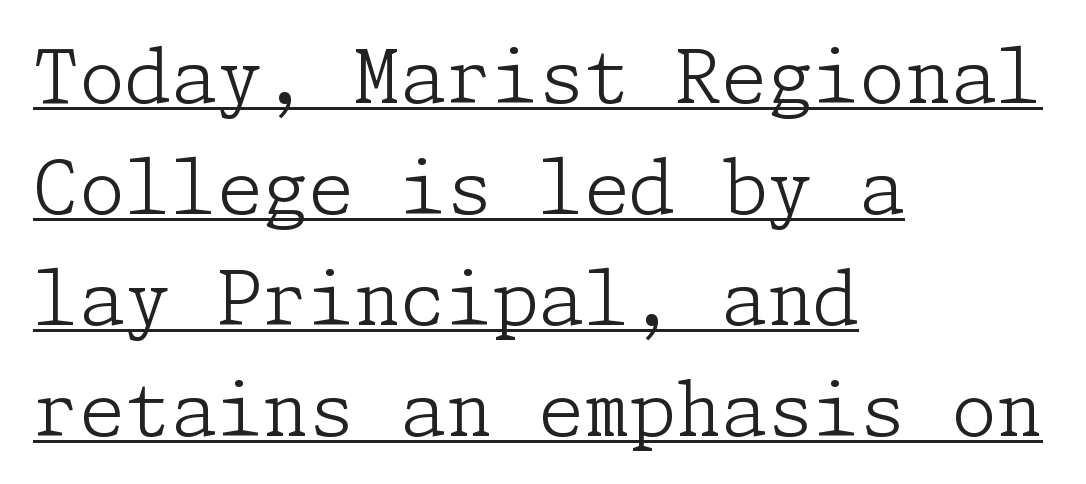
Q: Is the text bold? A: No.
Q: Is the text italic (slanted)? A: No, it is upright.
Q: Is the typeface a serif or a sans-serif typeface? A: Serif.
Q: Is the text underlined? A: Yes.
Q: How is the paragraph aligned? A: Left-aligned.
Q: Is the spacing between letters normal or unusually wide? A: Normal.
Q: Is the spacing between lines tight, normal or loose? A: Normal.
Q: Width (condensed, normal, or wide)? A: Normal.
Q: Stroke contrast? A: Low.
Q: x-height? A: Medium.
